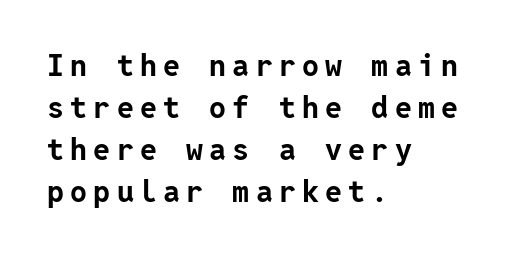
Regarding leading, the lines here are spaced in the standard way. What kind of face is this? One without serifs — a sans. The letters stand straight up with perfectly vertical stems. Honestly, the letter spacing is so wide it's the main thing you notice.
